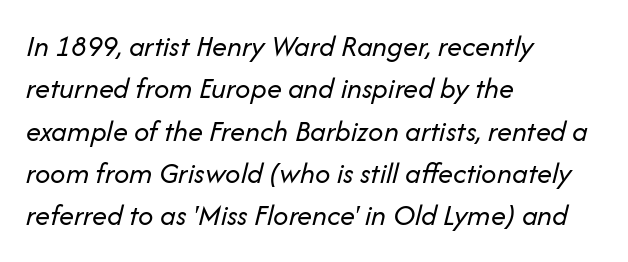
Q: Is the text bold? A: No.
Q: Is the text italic (slanted)? A: Yes, it leans right by about 14 degrees.
Q: Is the text underlined? A: No.
Q: How is the paragraph aligned? A: Left-aligned.
Q: Is the spacing between letters normal or unusually wide? A: Normal.
Q: Is the spacing between lines tight, normal or loose? A: Normal.
Q: Width (condensed, normal, or wide)? A: Normal.
Q: Stroke contrast? A: Low.
Q: x-height? A: Medium.
Q: Monospaced? A: No.
